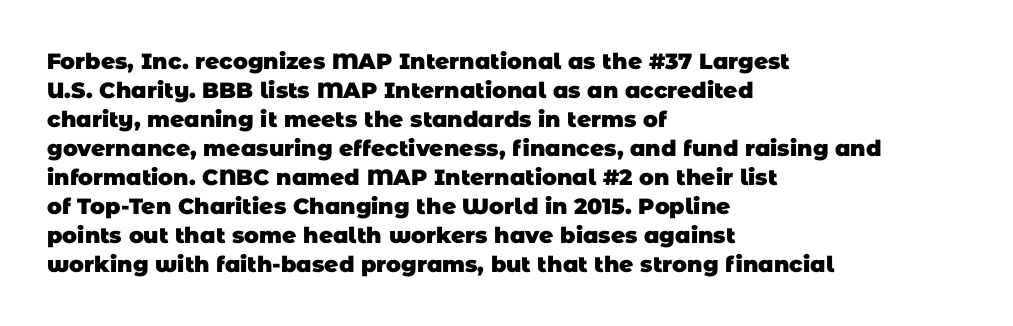
The image shows 22 px bold type; set left-aligned, normal line spacing (1.32x), normal letter spacing, not underlined.
